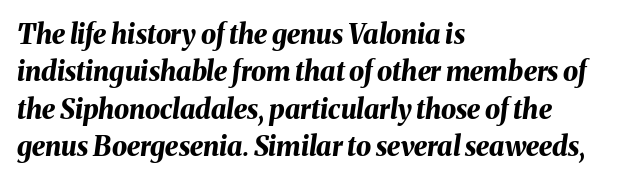
Q: Is the text bold? A: Yes.
Q: Is the text italic (slanted)? A: Yes, it leans right by about 8 degrees.
Q: Is the text underlined? A: No.
Q: How is the paragraph aligned? A: Left-aligned.
Q: Is the spacing between letters normal or unusually wide? A: Normal.
Q: Is the spacing between lines tight, normal or loose? A: Normal.
